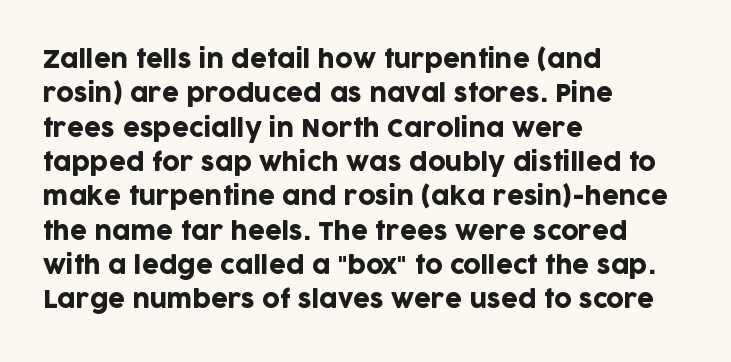
The image shows 24 px text type, upright; set left-aligned, normal line spacing (1.43x), normal letter spacing, not underlined.
